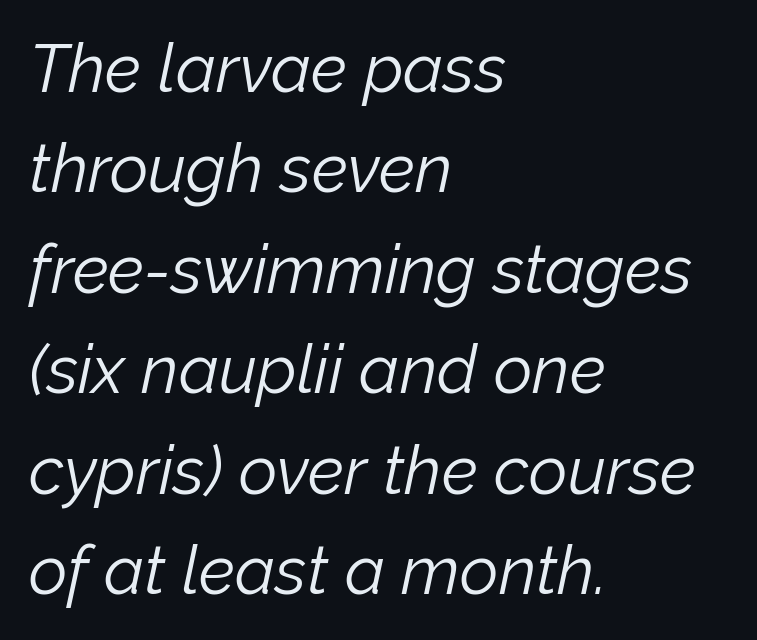
Q: Is the text bold? A: No.
Q: Is the text italic (slanted)? A: Yes, it leans right by about 12 degrees.
Q: Is the text underlined? A: No.
Q: How is the paragraph aligned? A: Left-aligned.
Q: Is the spacing between letters normal or unusually wide? A: Normal.
Q: Is the spacing between lines tight, normal or loose? A: Normal.
Q: Width (condensed, normal, or wide)? A: Normal.
Q: Stroke contrast? A: Low.
Q: x-height? A: Medium.
Q: Monospaced? A: No.
